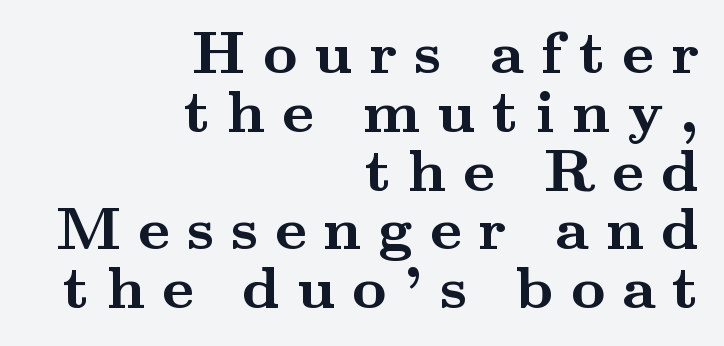
Q: Is the text bold? A: Yes.
Q: Is the text italic (slanted)? A: No, it is upright.
Q: Is the typeface a serif or a sans-serif typeface? A: Serif.
Q: Is the text underlined? A: No.
Q: How is the paragraph aligned? A: Right-aligned.
Q: Is the spacing between letters normal or unusually wide? A: Unusually wide.
Q: Is the spacing between lines tight, normal or loose? A: Tight.
Q: Width (condensed, normal, or wide)? A: Wide.
Q: Stroke contrast? A: Medium.
Q: x-height? A: Small.
Q: Monospaced? A: No.
